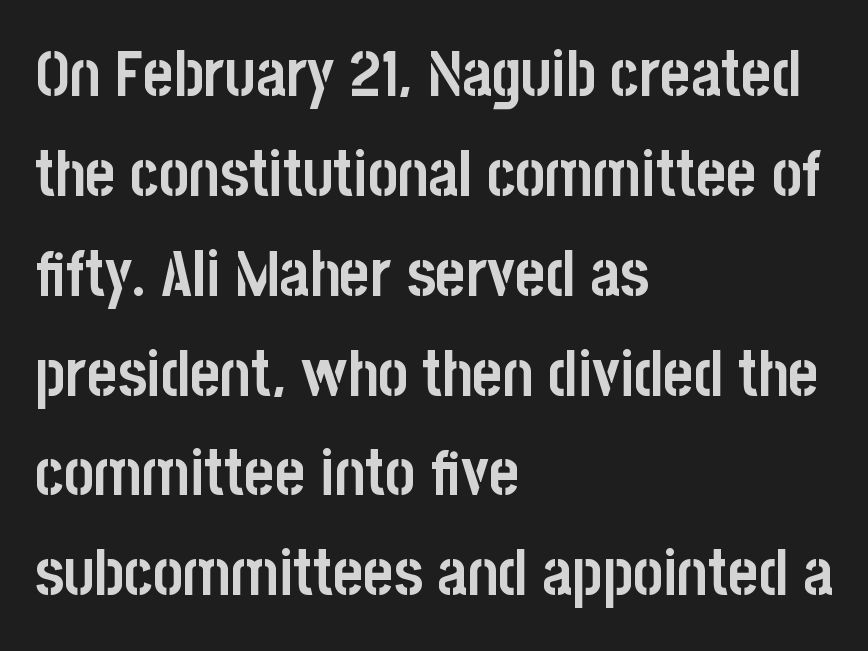
Q: Is the text bold? A: Yes.
Q: Is the text italic (slanted)? A: No, it is upright.
Q: Is the typeface a serif or a sans-serif typeface? A: Sans-serif.
Q: Is the text underlined? A: No.
Q: How is the paragraph aligned? A: Left-aligned.
Q: Is the spacing between letters normal or unusually wide? A: Normal.
Q: Is the spacing between lines tight, normal or loose? A: Normal.
Q: Width (condensed, normal, or wide)? A: Condensed.
Q: Stroke contrast? A: Low.
Q: x-height? A: Large.
Q: Monospaced? A: No.
